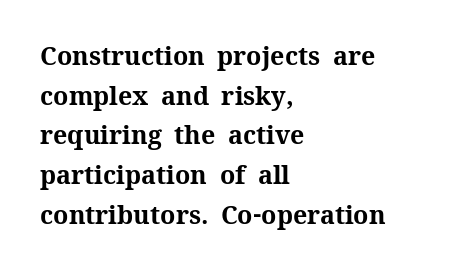
Q: Is the text bold? A: Yes.
Q: Is the text italic (slanted)? A: No, it is upright.
Q: Is the text underlined? A: No.
Q: How is the paragraph aligned? A: Left-aligned.
Q: Is the spacing between letters normal or unusually wide? A: Normal.
Q: Is the spacing between lines tight, normal or loose? A: Normal.
